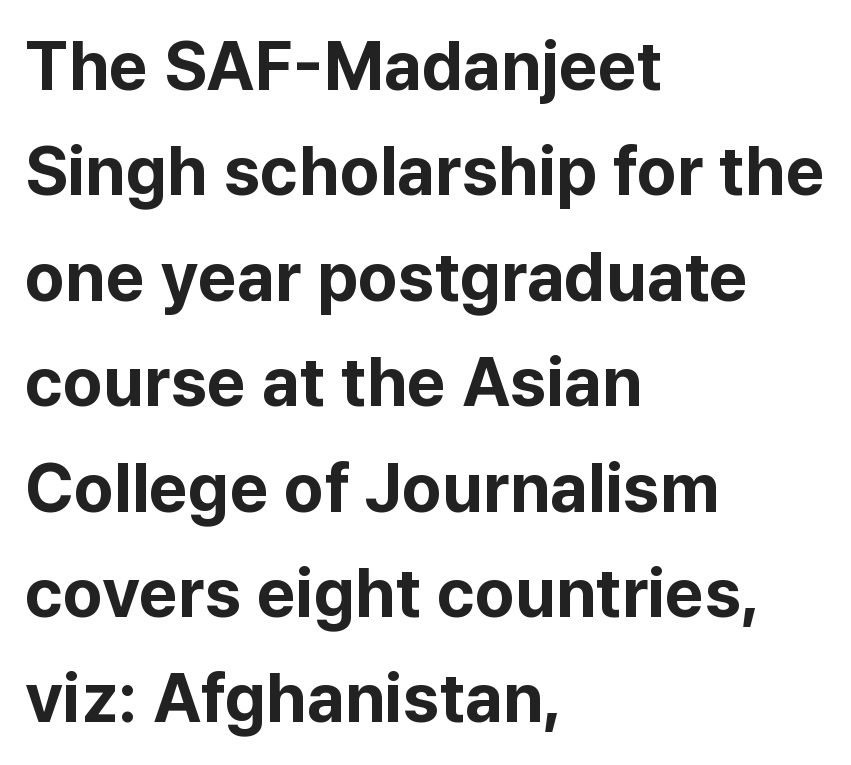
{"serif": "no", "italic": "no", "bold": "yes", "weight": "bold", "width": "normal", "stroke_contrast": "low", "x_height": "medium", "monospaced": "no", "underline": "no", "align": "left", "line_spacing": "normal", "line_spacing_ratio": 1.55, "letter_spacing": "normal", "letter_spacing_em": 0.0, "glyph_px": 68}
